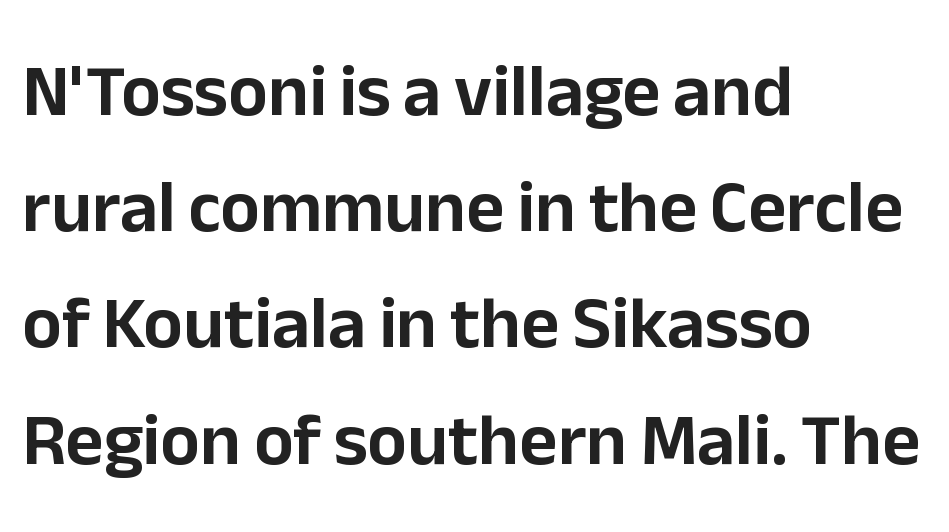
{"serif": "no", "italic": "no", "width": "normal", "stroke_contrast": "low", "x_height": "medium", "monospaced": "no", "underline": "no", "align": "left", "line_spacing": "normal", "line_spacing_ratio": 1.57, "letter_spacing": "normal", "letter_spacing_em": 0.0, "glyph_px": 74}
